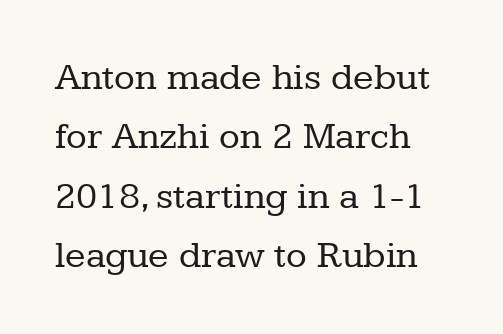
{"serif": "yes", "italic": "no", "bold": "no", "weight": "regular", "width": "normal", "stroke_contrast": "low", "x_height": "medium", "monospaced": "no", "underline": "no", "line_spacing": "normal", "line_spacing_ratio": 1.56, "letter_spacing": "normal", "letter_spacing_em": 0.0, "glyph_px": 38}
